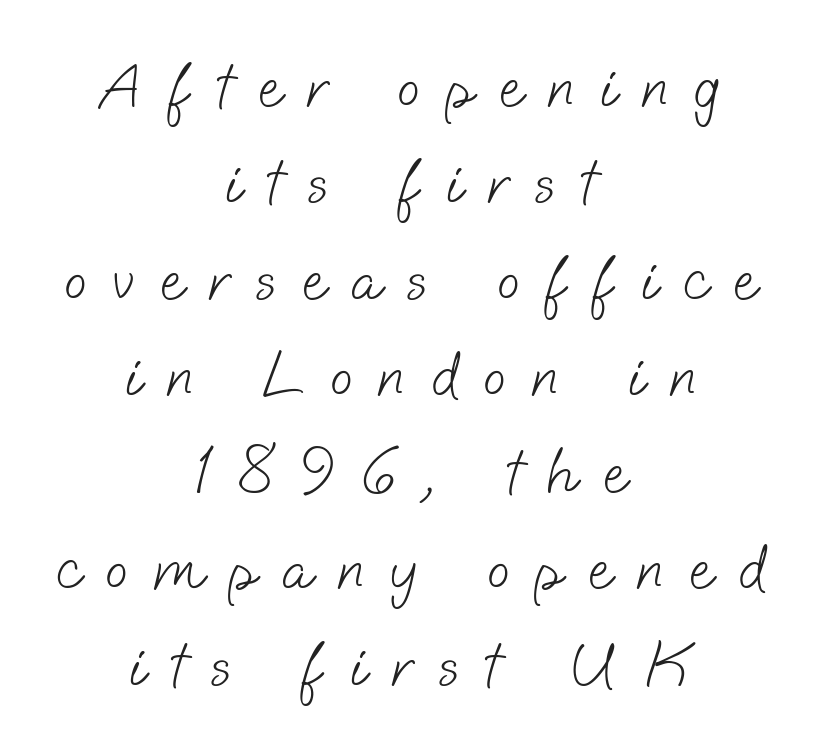
Q: Is the text bold? A: No.
Q: Is the typeface a serif or a sans-serif typeface? A: Sans-serif.
Q: Is the text underlined? A: No.
Q: How is the paragraph aligned? A: Centered.
Q: Is the spacing between letters normal or unusually wide? A: Unusually wide.
Q: Is the spacing between lines tight, normal or loose? A: Normal.
Q: Width (condensed, normal, or wide)? A: Normal.
Q: Stroke contrast? A: Low.
Q: x-height? A: Small.
Q: Monospaced? A: No.
